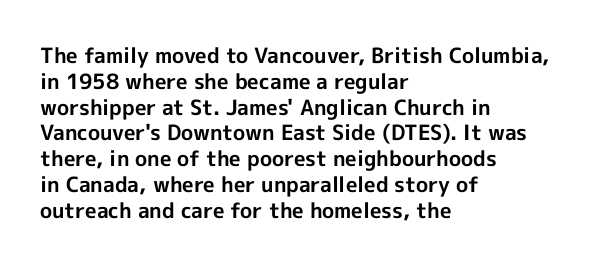
The letters stand upright; this is a roman face. Every row of glyphs begins at an identical x-position on the left. Between one letter and the next there's only the usual sliver of space. Caption: bold face, heavy strokes.
